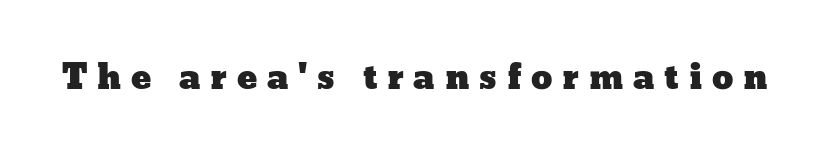
The image shows 34 px wide type, upright; set unusually wide letter spacing (+0.29 em), not underlined; low stroke contrast and a medium x-height.
